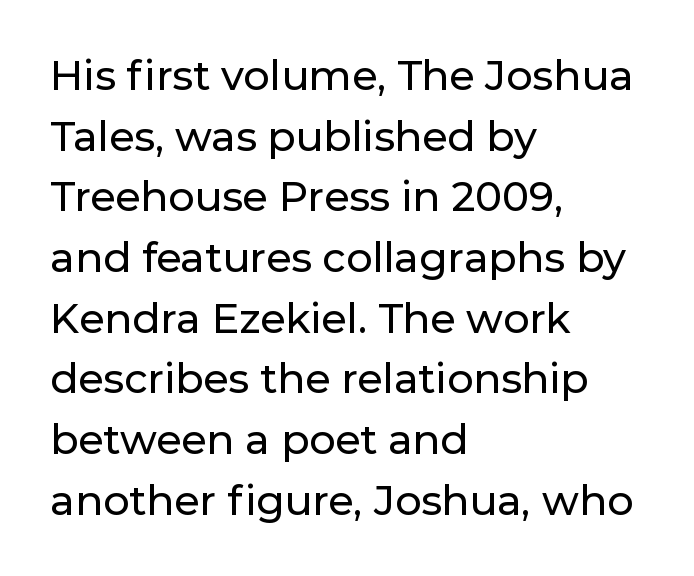
{"serif": "no", "italic": "no", "width": "normal", "stroke_contrast": "low", "x_height": "medium", "monospaced": "no", "underline": "no", "align": "left", "line_spacing": "normal", "line_spacing_ratio": 1.48, "letter_spacing": "normal", "letter_spacing_em": 0.0, "glyph_px": 41}
